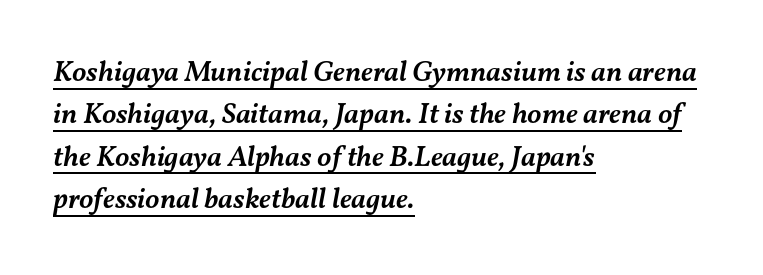
{"italic": "yes", "lean": "right", "slant_degrees": 11, "bold": "semi", "weight": "semibold", "width": "normal", "stroke_contrast": "medium", "x_height": "medium", "monospaced": "no", "underline": "yes", "align": "left", "line_spacing": "normal", "line_spacing_ratio": 1.46, "letter_spacing": "normal", "letter_spacing_em": 0.0, "glyph_px": 29}
